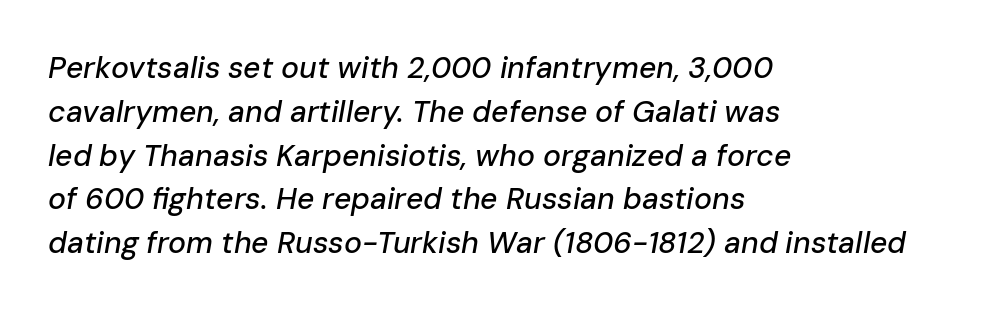
Q: Is the text italic (slanted)? A: Yes, it leans right by about 10 degrees.
Q: Is the text underlined? A: No.
Q: How is the paragraph aligned? A: Left-aligned.
Q: Is the spacing between letters normal or unusually wide? A: Normal.
Q: Is the spacing between lines tight, normal or loose? A: Normal.
Q: Width (condensed, normal, or wide)? A: Normal.
Q: Stroke contrast? A: Low.
Q: x-height? A: Medium.
Q: Monospaced? A: No.
